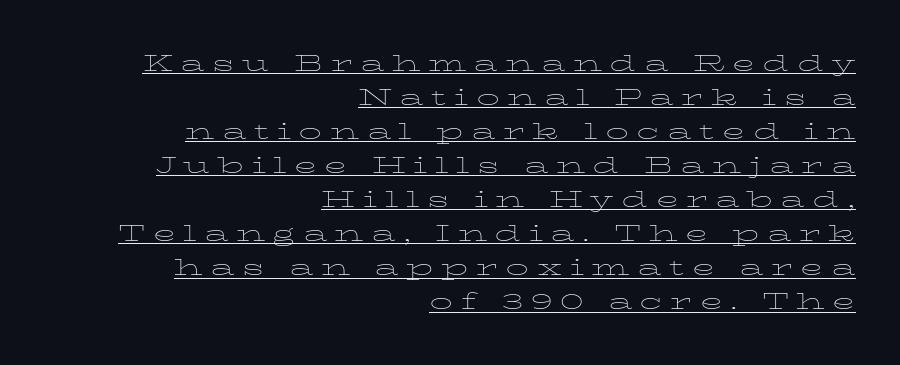
{"italic": "no", "bold": "no", "underline": "yes", "align": "right", "line_spacing": "normal", "line_spacing_ratio": 1.48, "letter_spacing": "wide", "letter_spacing_em": 0.32, "glyph_px": 23}
